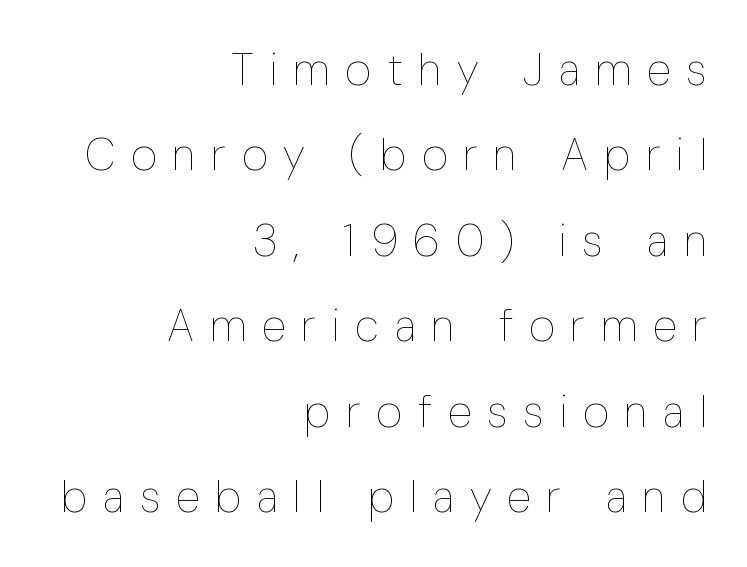
Q: Is the text bold? A: No.
Q: Is the text italic (slanted)? A: No, it is upright.
Q: Is the text underlined? A: No.
Q: How is the paragraph aligned? A: Right-aligned.
Q: Is the spacing between letters normal or unusually wide? A: Unusually wide.
Q: Is the spacing between lines tight, normal or loose? A: Loose.
Q: Width (condensed, normal, or wide)? A: Condensed.
Q: Stroke contrast? A: Low.
Q: x-height? A: Medium.
Q: Monospaced? A: No.
